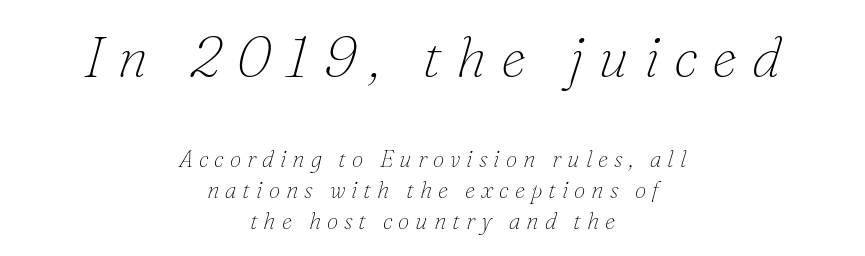
The image shows 57 px thin serif type, italic (leaning right); set centered, normal line spacing (1.35x), unusually wide letter spacing (+0.26 em), not underlined; the first (top) block is 2.48x larger; low stroke contrast and a small x-height.
